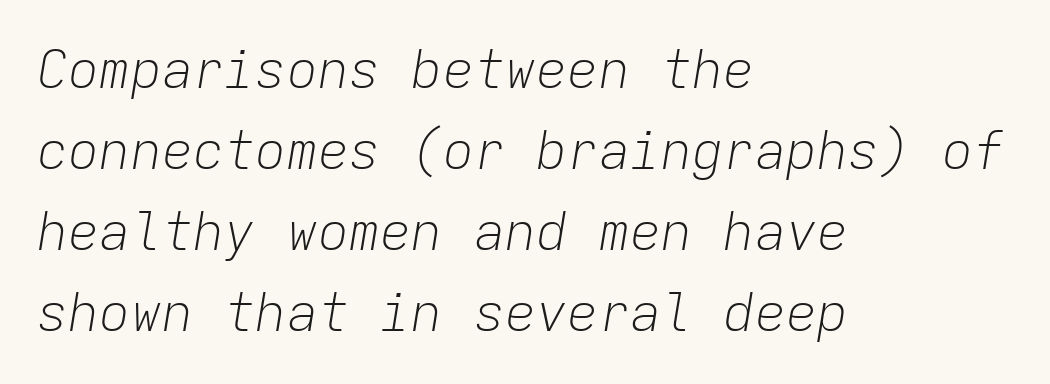
{"italic": "yes", "lean": "right", "slant_degrees": 9, "bold": "no", "weight": "light", "width": "normal", "stroke_contrast": "low", "x_height": "medium", "monospaced": "yes", "underline": "no", "align": "left", "line_spacing": "normal", "line_spacing_ratio": 1.56, "letter_spacing": "normal", "letter_spacing_em": 0.0, "glyph_px": 52}
